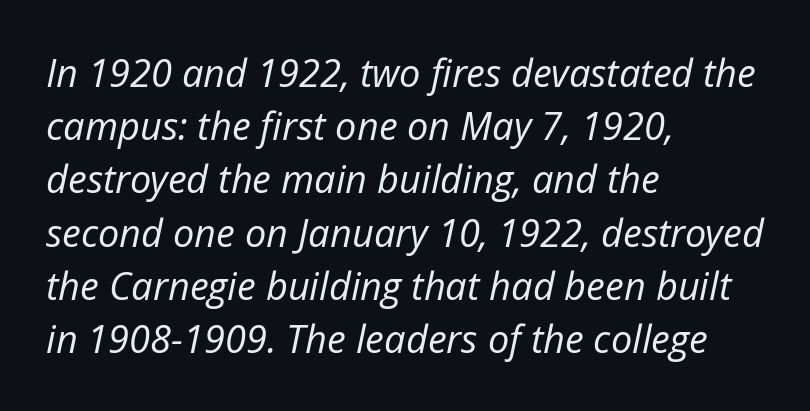
The image shows 38 px regular-weight type, italic (leaning right); set left-aligned, normal line spacing (1.4x), normal letter spacing, not underlined; low stroke contrast and a medium x-height.
